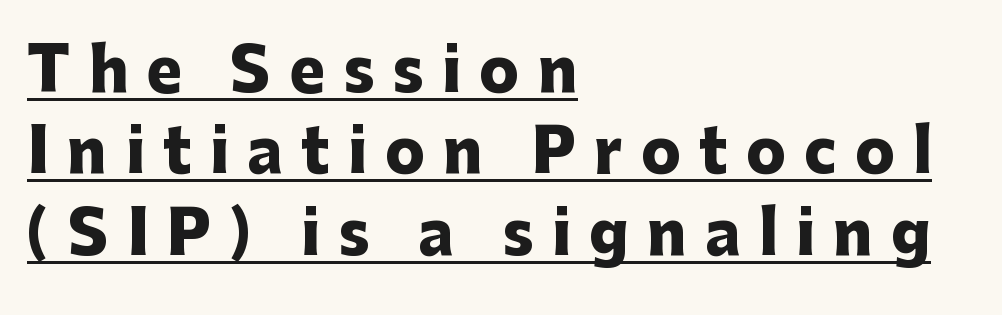
The rendering uses natural spacing where letterforms have individual widths. The rows are spaced the way most documents space them. The letters are bold, with thick, heavy strokes. This rendering uses left alignment, leaving the right contour irregular. This rendering widens character spacing well past its baseline value.
